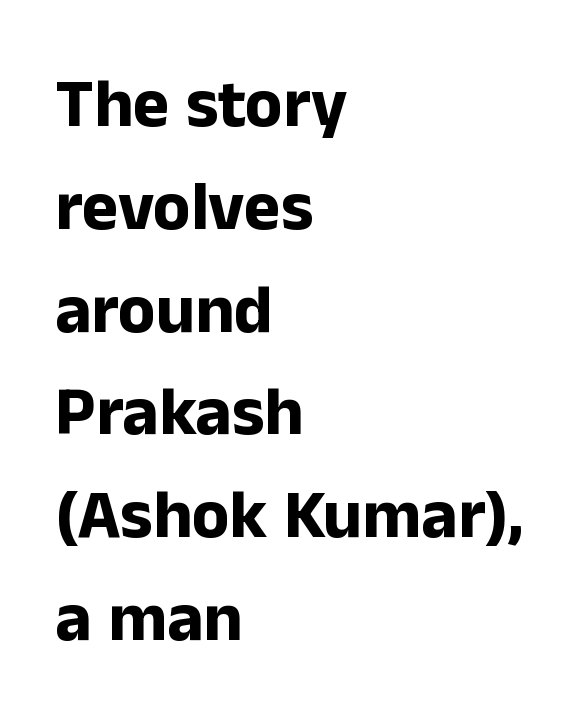
{"serif": "no", "italic": "no", "bold": "yes", "weight": "bold", "width": "normal", "stroke_contrast": "low", "x_height": "medium", "monospaced": "no", "underline": "no", "align": "left", "line_spacing": "normal", "line_spacing_ratio": 1.49, "letter_spacing": "normal", "letter_spacing_em": 0.0, "glyph_px": 69}
